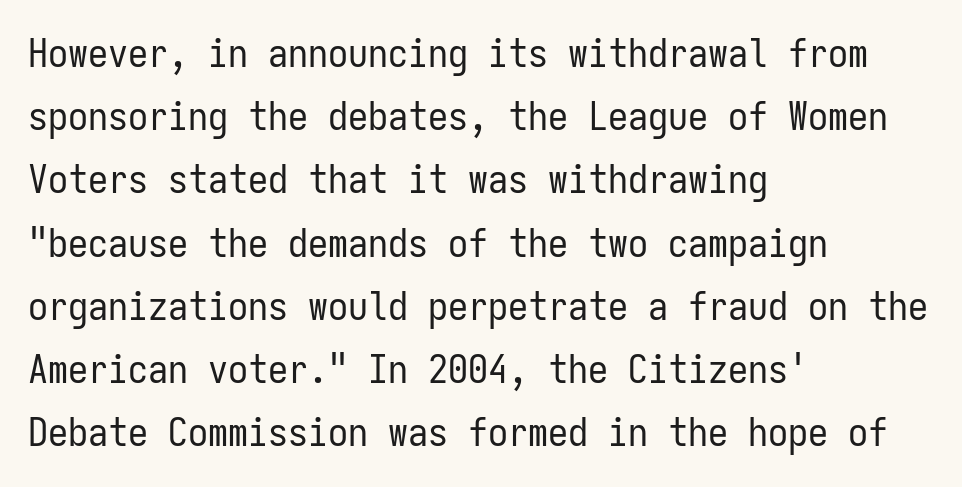
Q: Is the text bold? A: No.
Q: Is the text italic (slanted)? A: No, it is upright.
Q: Is the typeface a serif or a sans-serif typeface? A: Sans-serif.
Q: Is the text underlined? A: No.
Q: How is the paragraph aligned? A: Left-aligned.
Q: Is the spacing between letters normal or unusually wide? A: Normal.
Q: Is the spacing between lines tight, normal or loose? A: Normal.
Q: Width (condensed, normal, or wide)? A: Condensed.
Q: Stroke contrast? A: Low.
Q: x-height? A: Medium.
Q: Monospaced? A: Yes.
